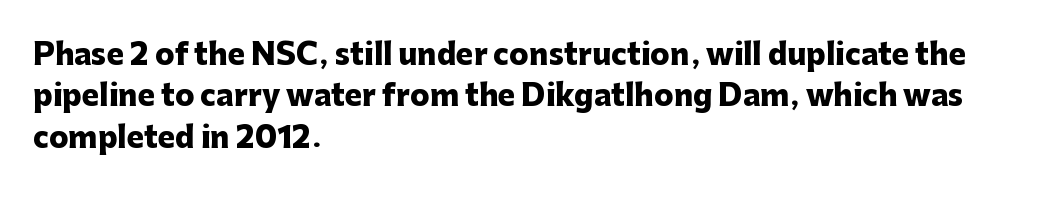
{"serif": "no", "italic": "no", "bold": "yes", "weight": "heavy", "width": "normal", "stroke_contrast": "low", "x_height": "medium", "monospaced": "no", "underline": "no", "align": "left", "line_spacing": "normal", "line_spacing_ratio": 1.43, "letter_spacing": "normal", "letter_spacing_em": 0.0, "glyph_px": 29}
